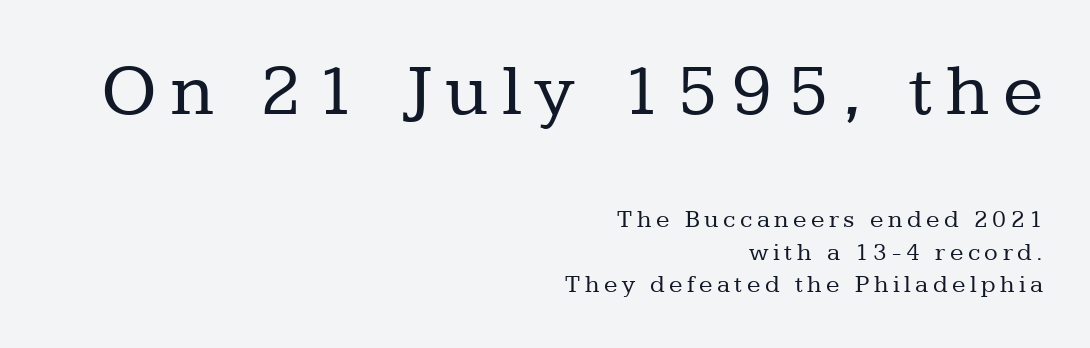
{"serif": "yes", "italic": "no", "bold": "no", "weight": "regular", "width": "normal", "stroke_contrast": "low", "x_height": "medium", "monospaced": "no", "underline": "no", "align": "right", "line_spacing": "normal", "line_spacing_ratio": 1.3, "larger_block": "first", "size_ratio": 3.0, "glyph_px": 75}
